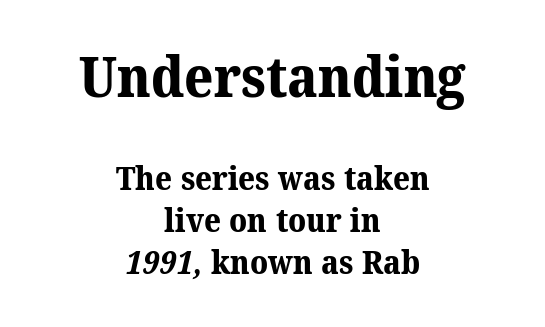
{"serif": "yes", "bold": "yes", "weight": "bold", "width": "normal", "stroke_contrast": "medium", "x_height": "medium", "monospaced": "no", "underline": "no", "align": "center", "line_spacing": "normal", "line_spacing_ratio": 1.27, "letter_spacing": "normal", "letter_spacing_em": 0.0, "larger_block": "first", "size_ratio": 1.73, "glyph_px": 57}
